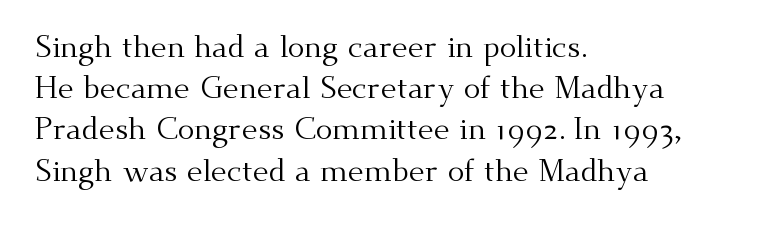
The image shows 31 px regular-weight serif type, upright; set left-aligned, normal line spacing (1.33x), normal letter spacing, not underlined; medium stroke contrast and a small x-height.
